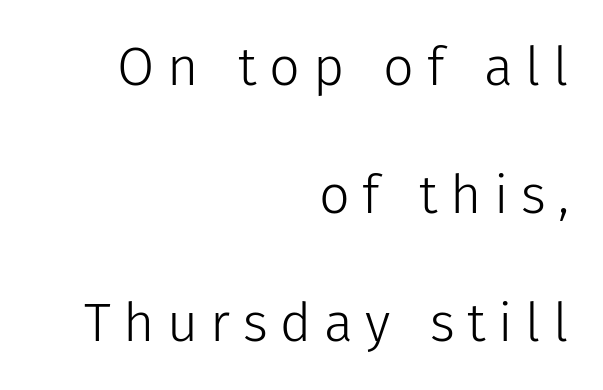
All the whitespace from short lines collects on the left. Has an underline been added? It has not. The passage shown is not bold in any degree. Honestly, the letter spacing is so wide it's the main thing you notice. The type sits square on the baseline with zero lean. The letters advance in unequal steps, a hallmark of proportional type.
